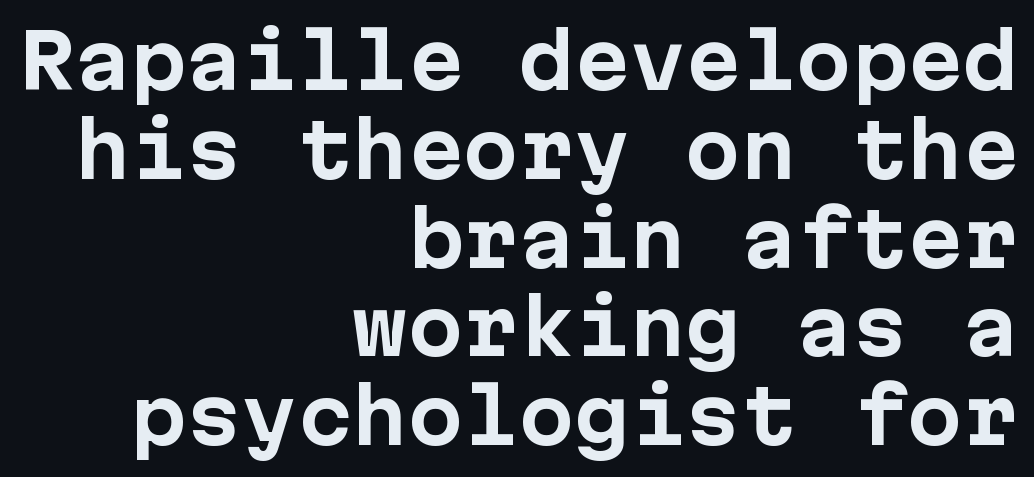
Q: Is the text bold? A: Yes.
Q: Is the text italic (slanted)? A: No, it is upright.
Q: Is the typeface a serif or a sans-serif typeface? A: Sans-serif.
Q: Is the text underlined? A: No.
Q: How is the paragraph aligned? A: Right-aligned.
Q: Is the spacing between letters normal or unusually wide? A: Normal.
Q: Width (condensed, normal, or wide)? A: Normal.
Q: Stroke contrast? A: Low.
Q: x-height? A: Medium.
